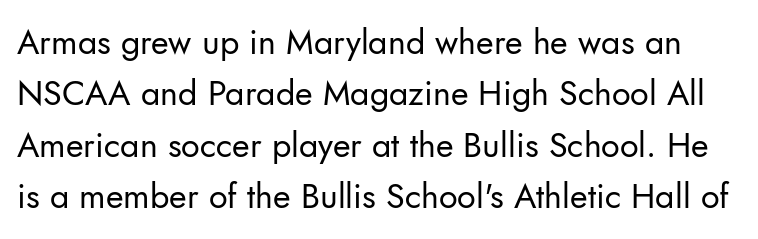
Q: Is the text bold? A: No.
Q: Is the text italic (slanted)? A: No, it is upright.
Q: Is the typeface a serif or a sans-serif typeface? A: Sans-serif.
Q: Is the text underlined? A: No.
Q: Is the spacing between letters normal or unusually wide? A: Normal.
Q: Is the spacing between lines tight, normal or loose? A: Normal.
Q: Width (condensed, normal, or wide)? A: Normal.
Q: Stroke contrast? A: Low.
Q: x-height? A: Small.
Q: Monospaced? A: No.
